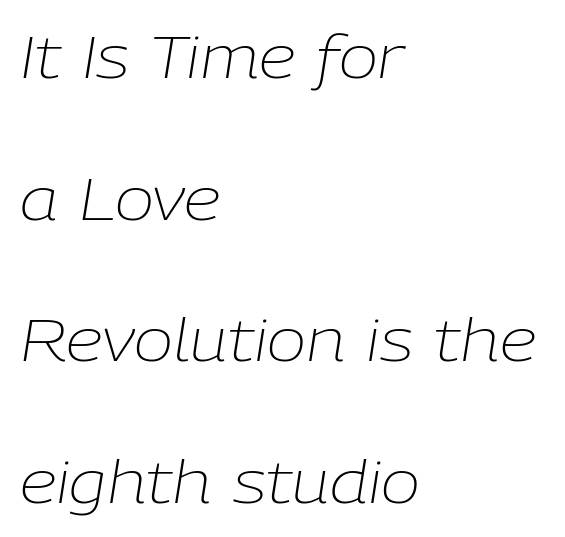
{"italic": "yes", "lean": "right", "slant_degrees": 9, "bold": "no", "weight": "light", "width": "normal", "stroke_contrast": "low", "x_height": "medium", "monospaced": "no", "underline": "no", "align": "left", "line_spacing": "loose", "line_spacing_ratio": 2.4, "letter_spacing": "normal", "letter_spacing_em": 0.0, "glyph_px": 59}
